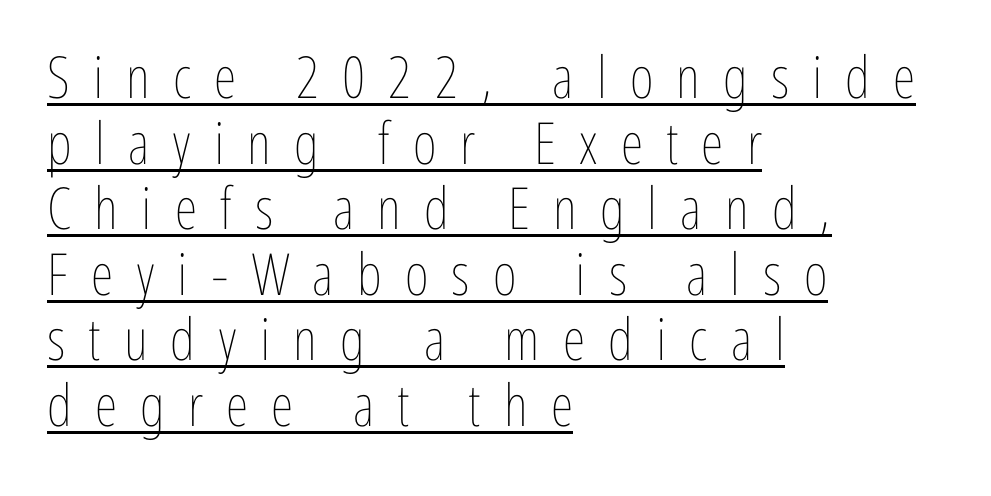
The block of text is dense from top to bottom, with scant space between rows. The font sits on the lighter half of the weight spectrum, regular included. These lines have a slow, spaced-out rhythm from letter to letter. A typesetter would call this proportional, since set widths differ per character. The ragged edge is on the right, which tells us the setting is flush left. These characters rest on top of a visible drawn line.
